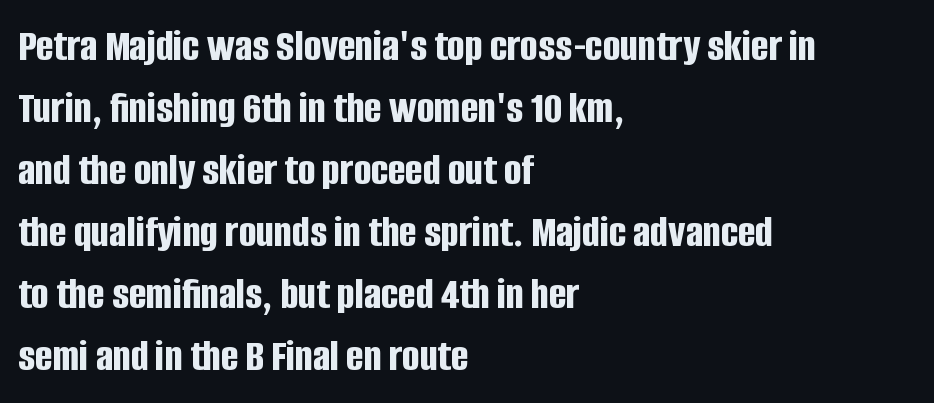
The letterforms sit shoulder to shoulder at normal distance. The passage shown is typed in a proportional face where columns would drift. A clean baseline with only descenders dipping below it. The type family on display is of the sans-serif kind. These words are printed bold, with thick strokes throughout.
